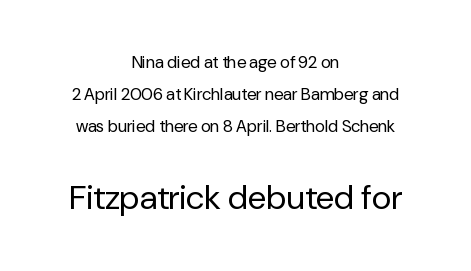
Q: Is the text bold? A: No.
Q: Is the text italic (slanted)? A: No, it is upright.
Q: Is the typeface a serif or a sans-serif typeface? A: Sans-serif.
Q: Is the text underlined? A: No.
Q: How is the paragraph aligned? A: Centered.
Q: Is the spacing between letters normal or unusually wide? A: Normal.
Q: Which block of text is set in a larger size, the first (top) or the second (bottom)? A: The second (bottom) one.
Q: Width (condensed, normal, or wide)? A: Normal.
Q: Stroke contrast? A: Low.
Q: x-height? A: Medium.
Q: Monospaced? A: No.
